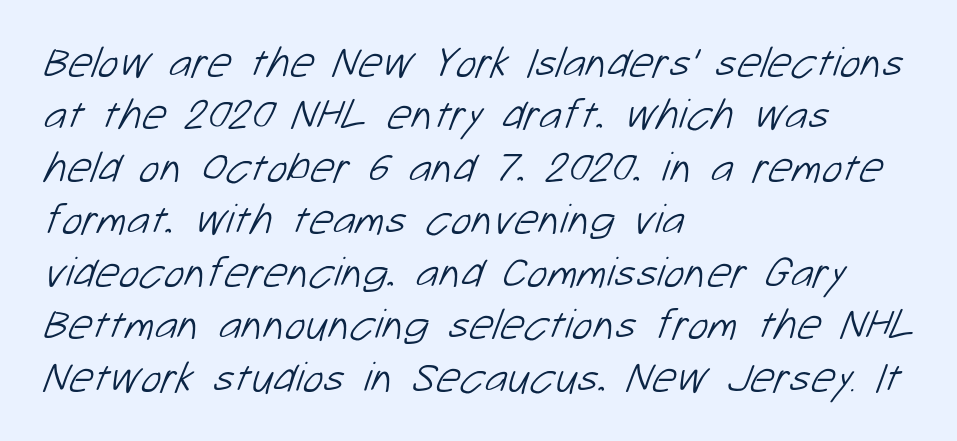
The face used here is rendered with its standard letterfit. The space directly below the letters is spotless. Weight class: somewhere from thin through regular. You could not count columns in this text — the font is proportionally spaced. Alignment: flush left. These lines are composed in type without serifs.
